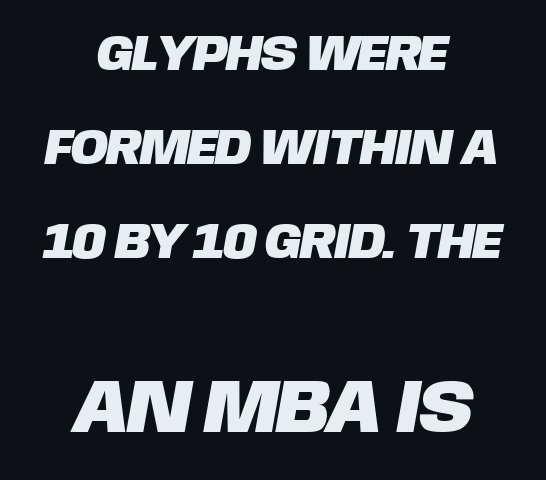
{"serif": "no", "width": "normal", "stroke_contrast": "low", "x_height": "large", "monospaced": "no", "underline": "no", "align": "center", "line_spacing_ratio": 1.88, "letter_spacing": "normal", "letter_spacing_em": 0.0, "larger_block": "second", "size_ratio": 1.5, "glyph_px": 75}
